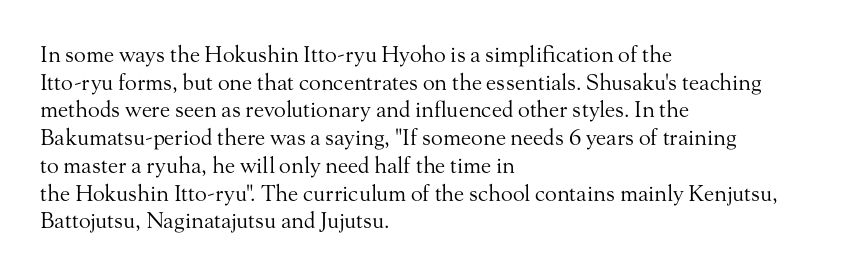
The typeface has the unassuming heft of standard copy or less. Vertical strokes here are truly vertical. A clean baseline with only descenders dipping below it. Default kerning and tracking; the words read as compact shapes.
